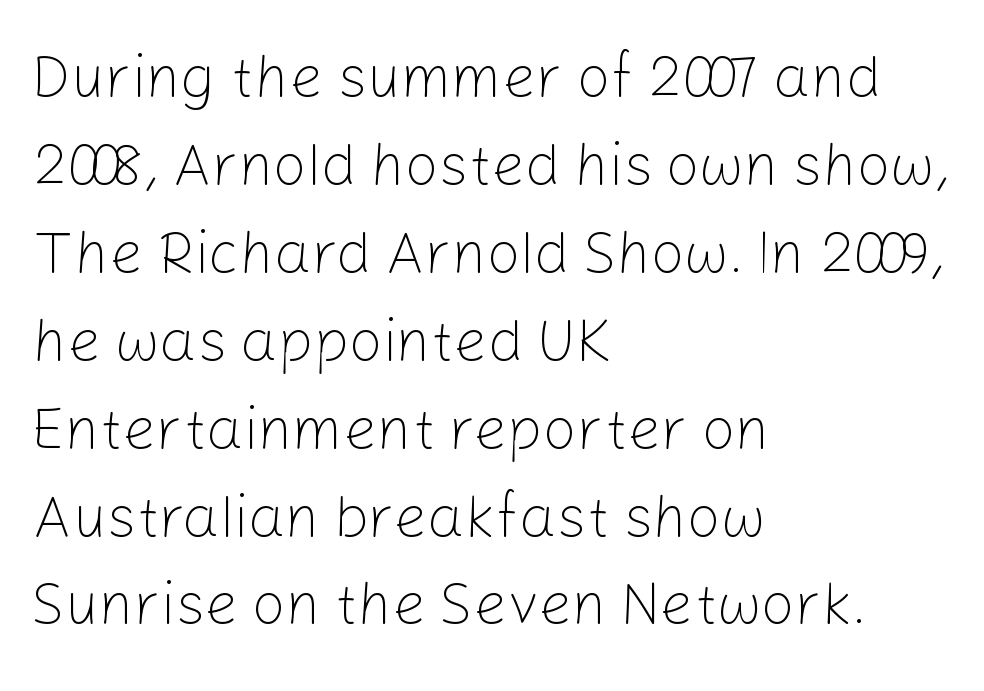
The letterforms sit at book weight or below. Observe the ordinary spacing: letters are neighbours, not strangers. Do the characters align in a grid? No, the font is proportional. Characters remain perfectly vertical along every line. The block of text has a typical density, with ordinary space between rows.
